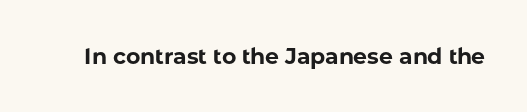
{"italic": "no", "bold": "yes", "underline": "no", "letter_spacing": "normal", "letter_spacing_em": 0.0, "glyph_px": 22}
